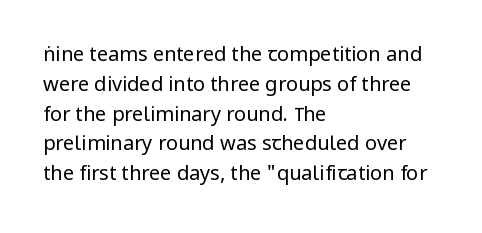
The image shows 20 px text type, upright; set left-aligned, normal line spacing (1.49x), normal letter spacing, not underlined.
